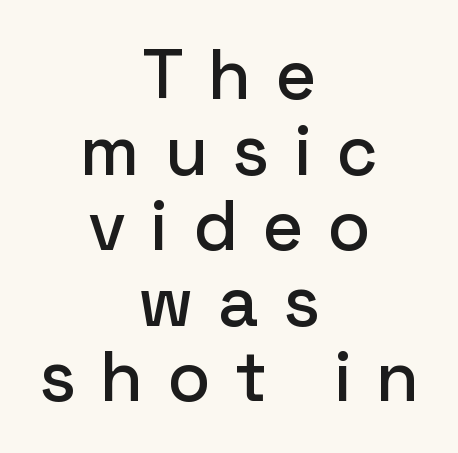
Very little white space separates one row of letters from the next. Posture: straight, roman, zero tilt. What kind of face is this? One without serifs — a sans. This sample has the flowing, uneven cadence of proportional lettering. Typeset on center — no edge is straight. Check the space under the baseline: it is left empty.
